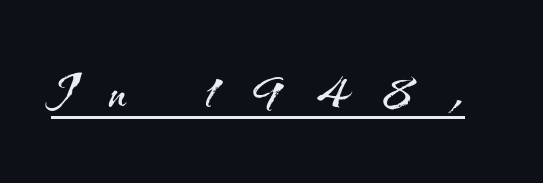
{"serif": "no", "bold": "no", "weight": "light", "width": "normal", "stroke_contrast": "medium", "x_height": "small", "monospaced": "no", "underline": "yes", "letter_spacing": "wide", "letter_spacing_em": 0.46, "glyph_px": 73}
